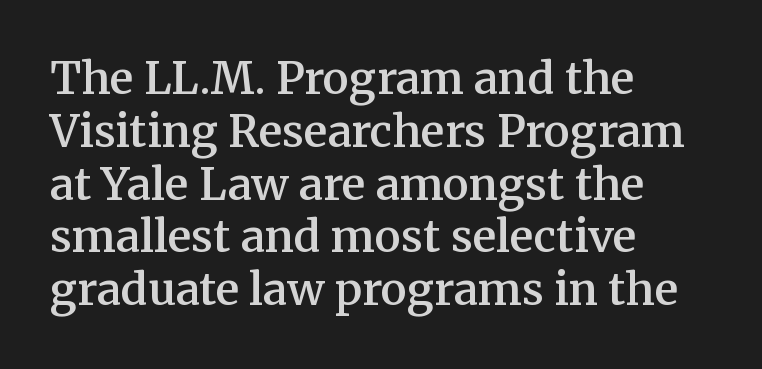
{"serif": "yes", "italic": "no", "bold": "semi", "weight": "semibold", "width": "normal", "stroke_contrast": "medium", "x_height": "medium", "monospaced": "no", "underline": "no", "align": "left", "line_spacing_ratio": 1.2, "letter_spacing": "normal", "letter_spacing_em": 0.0, "glyph_px": 44}
